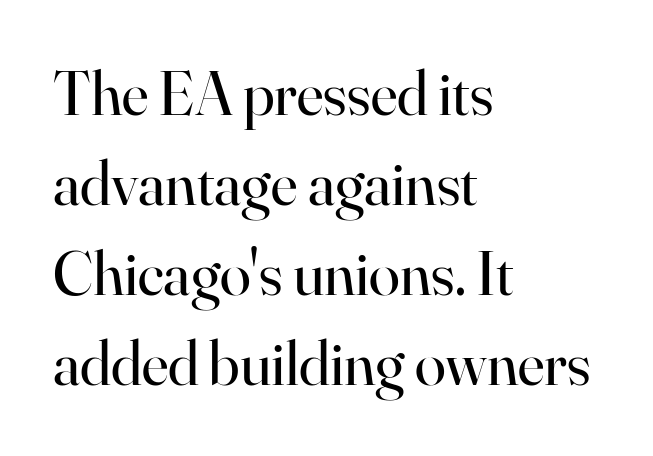
The image shows 63 px regular-weight serif type, upright; set left-aligned, normal line spacing (1.43x), normal letter spacing, not underlined; high stroke contrast and a small x-height.
